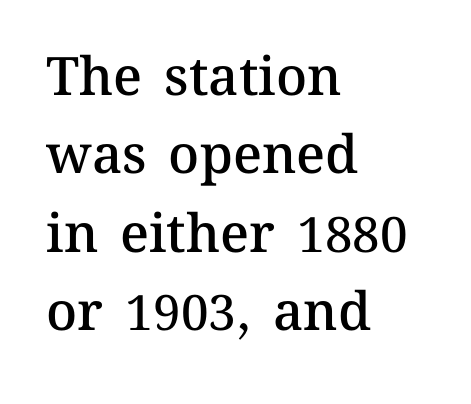
{"italic": "no", "bold": "semi", "weight": "semibold", "width": "normal", "stroke_contrast": "medium", "x_height": "medium", "monospaced": "no", "underline": "no", "align": "left", "line_spacing": "normal", "line_spacing_ratio": 1.48, "letter_spacing": "normal", "letter_spacing_em": 0.0, "glyph_px": 53}
